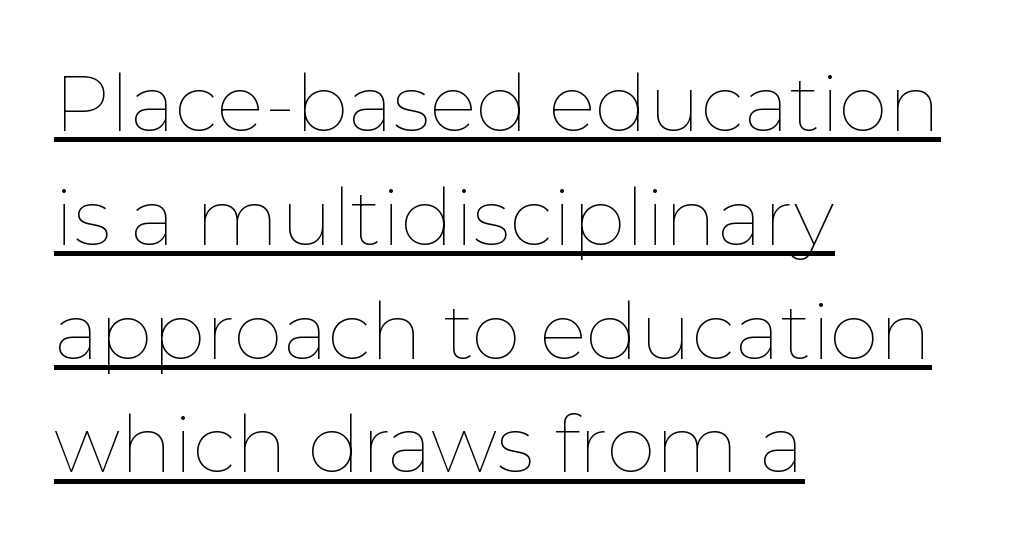
Weight: regular or lighter. Posture: upright roman. This rendering leaves character spacing at its baseline value. The passage shown is underscored from start to finish.
